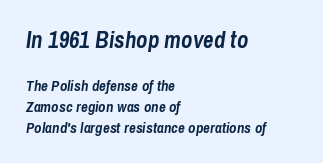
{"italic": "yes", "lean": "right", "slant_degrees": 8, "bold": "yes", "underline": "no", "align": "left", "line_spacing": "normal", "line_spacing_ratio": 1.38, "letter_spacing": "normal", "letter_spacing_em": 0.0, "larger_block": "first", "size_ratio": 1.53, "glyph_px": 23}
